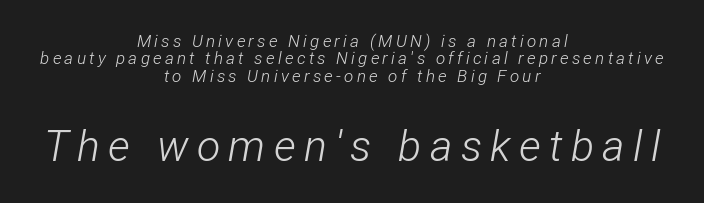
Q: Is the text bold? A: No.
Q: Is the text italic (slanted)? A: Yes, it leans right by about 12 degrees.
Q: Is the text underlined? A: No.
Q: How is the paragraph aligned? A: Centered.
Q: Is the spacing between lines tight, normal or loose? A: Tight.
Q: Which block of text is set in a larger size, the first (top) or the second (bottom)? A: The second (bottom) one.
Q: Width (condensed, normal, or wide)? A: Condensed.
Q: Stroke contrast? A: Low.
Q: x-height? A: Medium.
Q: Monospaced? A: No.
